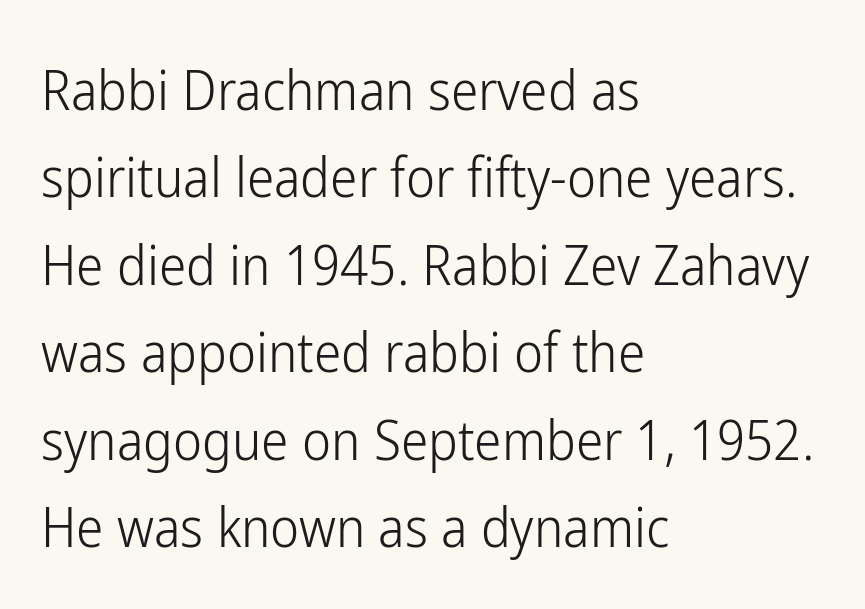
Letters have the restrained weight of plain body copy at most. One-word summary of the alignment: left. No italicization has been applied; the sample stays upright. This rendering features lettering with no underline. The passage shown has conventional tracking throughout.
